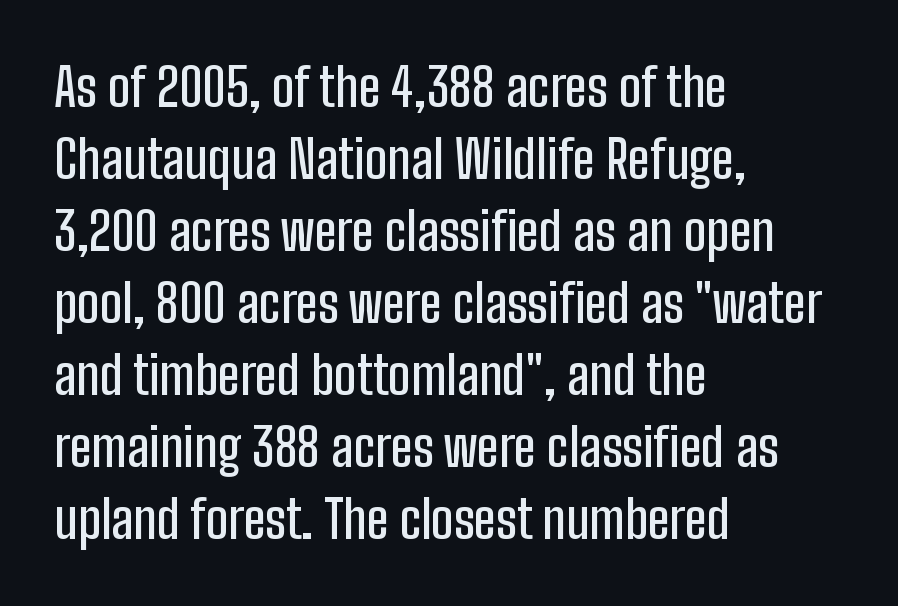
The image shows 53 px condensed sans-serif type, upright; set left-aligned, normal line spacing (1.36x), normal letter spacing, not underlined; low stroke contrast and a medium x-height.
